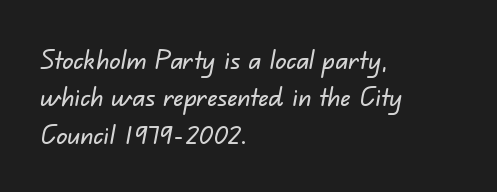
{"underline": "no", "align": "left", "line_spacing": "normal", "line_spacing_ratio": 1.38, "letter_spacing": "normal", "letter_spacing_em": 0.0, "glyph_px": 27}
